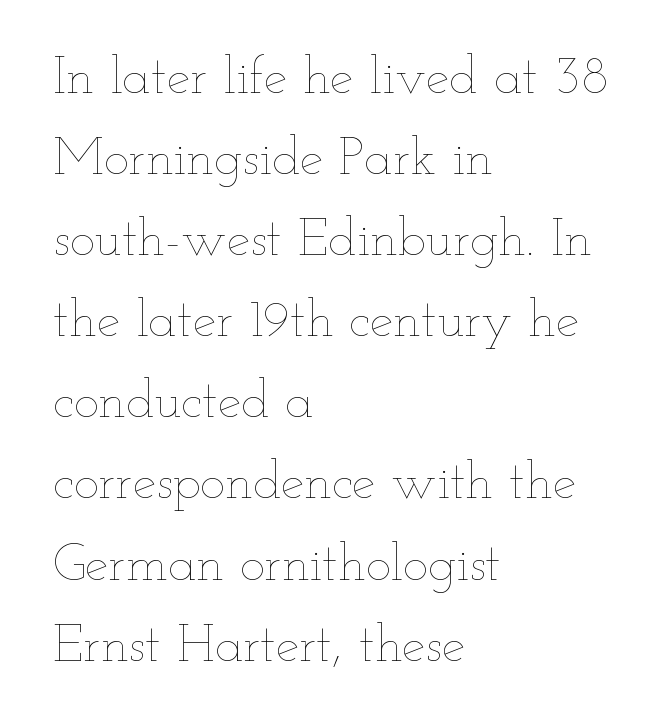
Proportional: the letters do not fall into vertical columns. The zone under the glyphs is completely vacant. Does the leading feel generous? No, just average. Do the letters lean? They stand straight.
